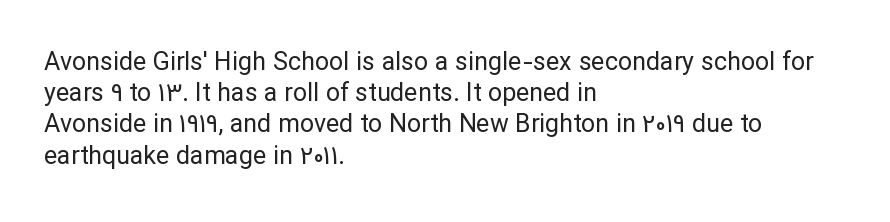
{"italic": "no", "bold": "no", "underline": "no", "align": "left", "line_spacing": "normal", "line_spacing_ratio": 1.25, "letter_spacing": "normal", "letter_spacing_em": 0.0, "glyph_px": 25}
